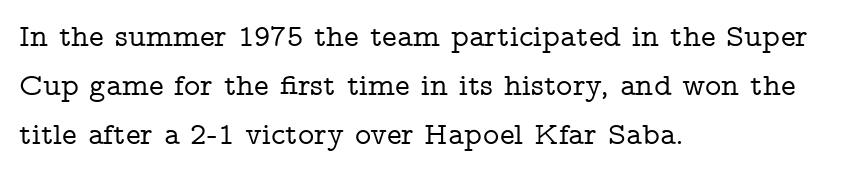
Q: Is the text italic (slanted)? A: No, it is upright.
Q: Is the typeface a serif or a sans-serif typeface? A: Serif.
Q: Is the text underlined? A: No.
Q: How is the paragraph aligned? A: Left-aligned.
Q: Is the spacing between letters normal or unusually wide? A: Normal.
Q: Is the spacing between lines tight, normal or loose? A: Normal.
Q: Width (condensed, normal, or wide)? A: Wide.
Q: Stroke contrast? A: Low.
Q: x-height? A: Medium.
Q: Monospaced? A: No.
